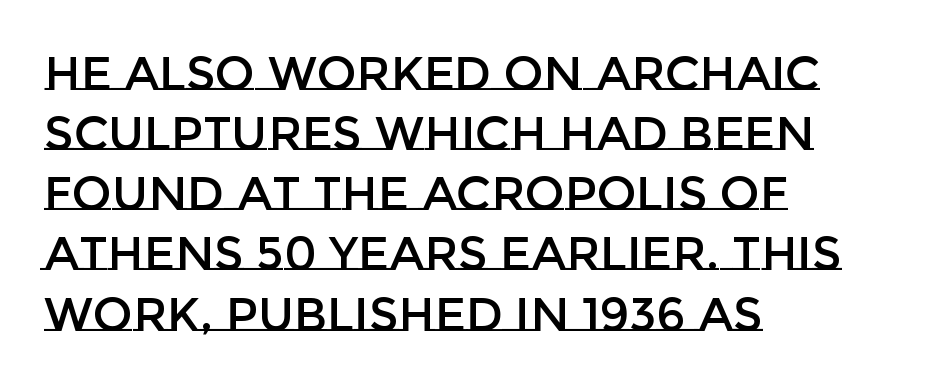
Q: Is the text italic (slanted)? A: No, it is upright.
Q: Is the text underlined? A: No.
Q: How is the paragraph aligned? A: Left-aligned.
Q: Is the spacing between letters normal or unusually wide? A: Normal.
Q: Is the spacing between lines tight, normal or loose? A: Normal.
Q: Width (condensed, normal, or wide)? A: Normal.
Q: Stroke contrast? A: Low.
Q: x-height? A: Large.
Q: Monospaced? A: No.
